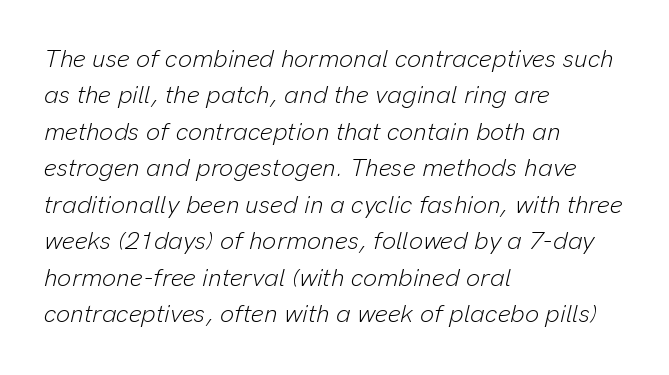
{"italic": "yes", "lean": "right", "slant_degrees": 13, "bold": "no", "underline": "no", "align": "left", "line_spacing": "normal", "line_spacing_ratio": 1.46, "letter_spacing": "normal", "letter_spacing_em": 0.0, "glyph_px": 25}
